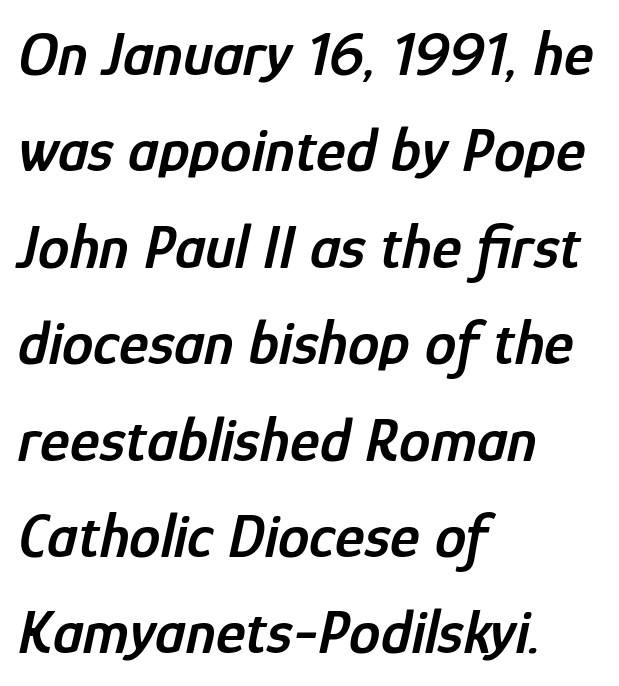
Anything drawn beneath the words? Only blank space. Interline gaps are of average width in this sample. Does the copy run flush right? No — it runs flush left. Does extra space separate the letters? No, they use regular spacing. Does the weight exceed regular? Yes, but only to semibold. Notice how the stems are inclined rather than vertical — that's the hallmark of italics.
